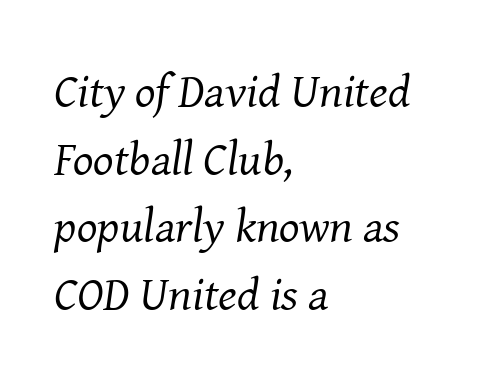
{"serif": "yes", "italic": "yes", "lean": "right", "slant_degrees": 8, "bold": "no", "weight": "regular", "width": "normal", "stroke_contrast": "medium", "x_height": "medium", "monospaced": "no", "underline": "no", "align": "left", "line_spacing": "normal", "line_spacing_ratio": 1.41, "letter_spacing": "normal", "letter_spacing_em": 0.0, "glyph_px": 48}
